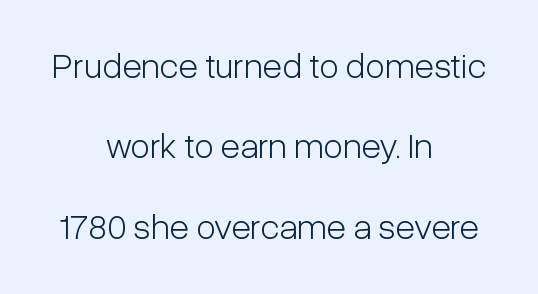
The image shows 36 px light, condensed sans-serif type, upright; set centered, loose line spacing (2.23x), normal letter spacing, not underlined; low stroke contrast and a medium x-height.
